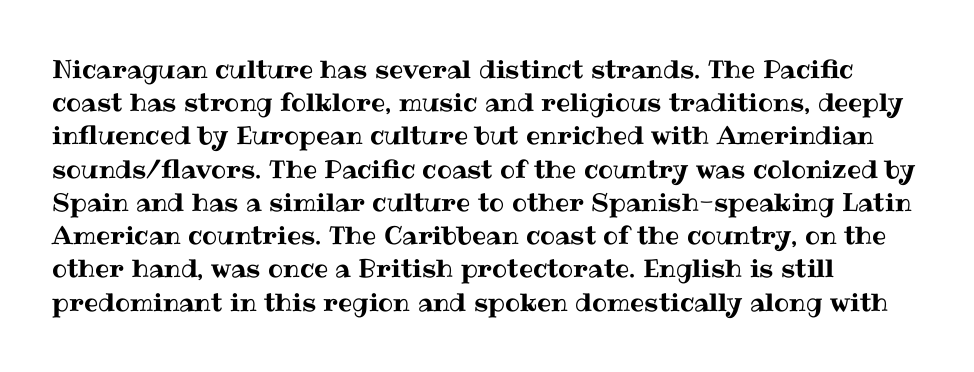
The image shows 25 px text type, upright; set left-aligned, normal line spacing (1.33x), normal letter spacing, not underlined.
